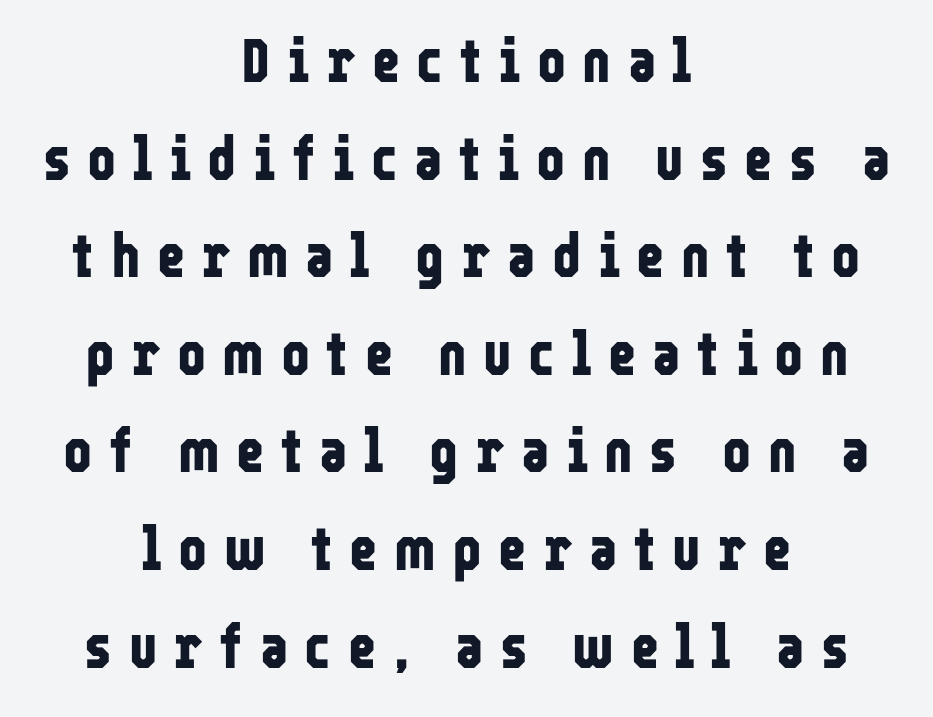
{"serif": "no", "italic": "no", "bold": "yes", "weight": "bold", "width": "condensed", "stroke_contrast": "low", "x_height": "medium", "monospaced": "no", "underline": "no", "align": "center", "line_spacing": "normal", "line_spacing_ratio": 1.6, "letter_spacing": "wide", "letter_spacing_em": 0.27, "glyph_px": 61}
